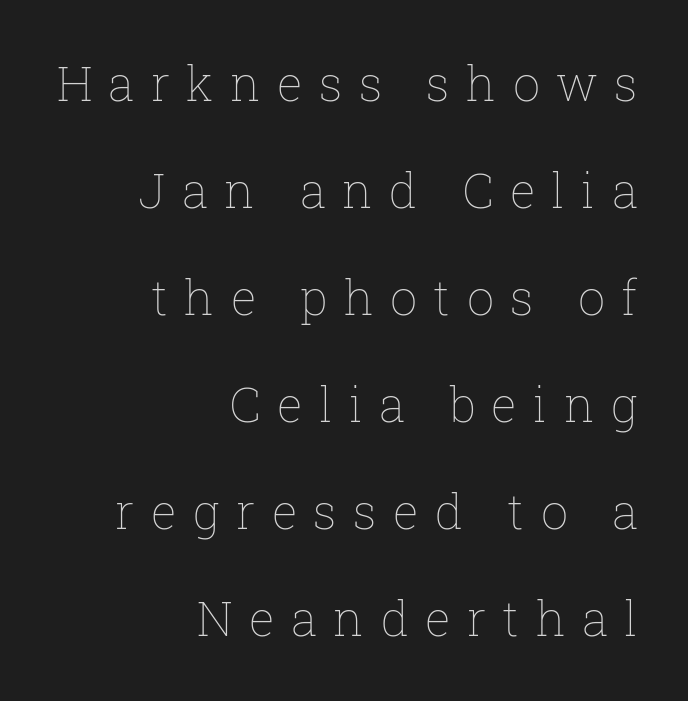
The image shows 48 px thin type, upright; set right-aligned, loose line spacing (2.23x), unusually wide letter spacing (+0.34 em), not underlined; low stroke contrast and a medium x-height.
